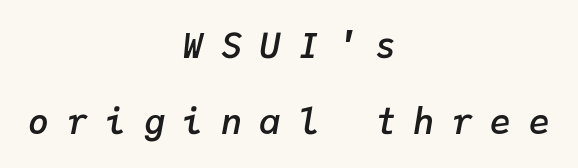
The image shows 35 px semibold type, italic (leaning right), monospaced; set centered, loose line spacing (2.18x), unusually wide letter spacing (+0.5 em), not underlined; low stroke contrast and a medium x-height.
